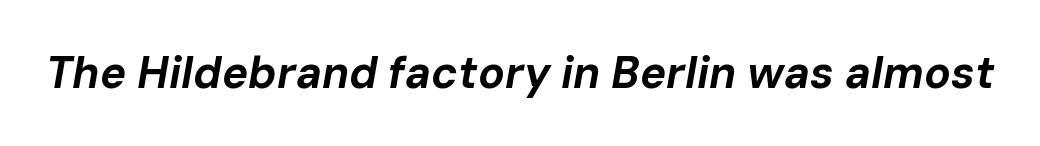
Q: Is the text bold? A: Yes.
Q: Is the text italic (slanted)? A: Yes, it leans right by about 10 degrees.
Q: Is the text underlined? A: No.
Q: Is the spacing between letters normal or unusually wide? A: Normal.
Q: Width (condensed, normal, or wide)? A: Normal.
Q: Stroke contrast? A: Low.
Q: x-height? A: Medium.
Q: Monospaced? A: No.
